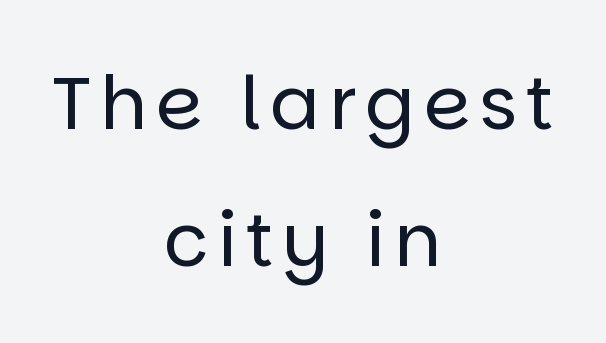
{"serif": "no", "italic": "no", "bold": "no", "weight": "regular", "width": "normal", "stroke_contrast": "low", "x_height": "large", "monospaced": "no", "underline": "no", "align": "center", "line_spacing_ratio": 1.85, "glyph_px": 74}
